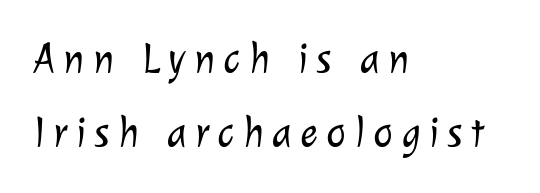
{"serif": "no", "bold": "no", "weight": "light", "width": "normal", "stroke_contrast": "low", "x_height": "medium", "monospaced": "no", "underline": "no", "align": "left", "line_spacing_ratio": 1.77, "letter_spacing": "wide", "letter_spacing_em": 0.2, "glyph_px": 42}
